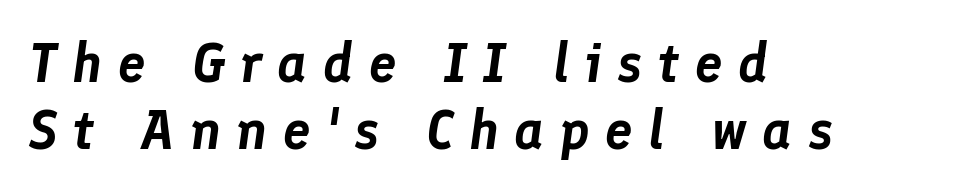
The image shows 55 px text type, italic (leaning right); set left-aligned, line spacing 1.21x, unusually wide letter spacing (+0.28 em), not underlined; low stroke contrast and a medium x-height.
